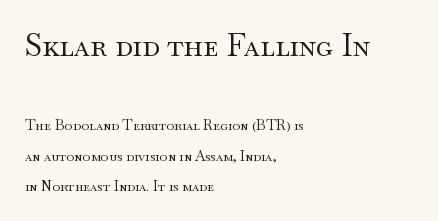
Q: Is the text bold? A: No.
Q: Is the text italic (slanted)? A: No, it is upright.
Q: Is the typeface a serif or a sans-serif typeface? A: Serif.
Q: Is the text underlined? A: No.
Q: How is the paragraph aligned? A: Left-aligned.
Q: Is the spacing between letters normal or unusually wide? A: Normal.
Q: Is the spacing between lines tight, normal or loose? A: Loose.
Q: Which block of text is set in a larger size, the first (top) or the second (bottom)? A: The first (top) one.
Q: Width (condensed, normal, or wide)? A: Wide.
Q: Stroke contrast? A: Medium.
Q: x-height? A: Small.
Q: Monospaced? A: No.
